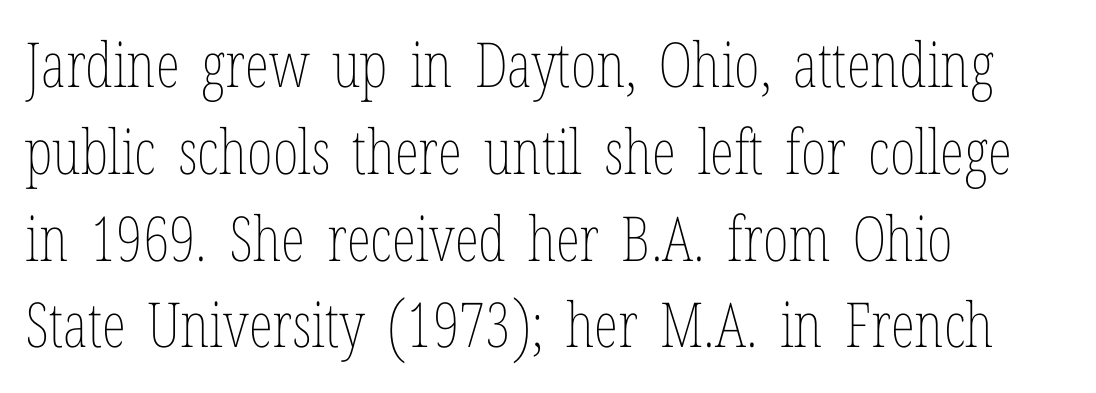
Q: Is the text bold? A: No.
Q: Is the text italic (slanted)? A: No, it is upright.
Q: Is the text underlined? A: No.
Q: How is the paragraph aligned? A: Left-aligned.
Q: Is the spacing between letters normal or unusually wide? A: Normal.
Q: Is the spacing between lines tight, normal or loose? A: Normal.
Q: Width (condensed, normal, or wide)? A: Condensed.
Q: Stroke contrast? A: Low.
Q: x-height? A: Medium.
Q: Monospaced? A: No.
